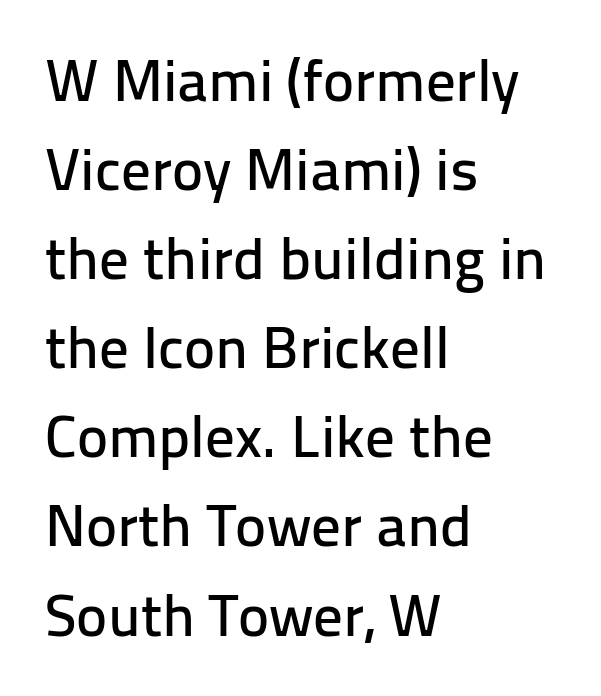
Q: Is the text italic (slanted)? A: No, it is upright.
Q: Is the typeface a serif or a sans-serif typeface? A: Sans-serif.
Q: Is the text underlined? A: No.
Q: How is the paragraph aligned? A: Left-aligned.
Q: Is the spacing between letters normal or unusually wide? A: Normal.
Q: Is the spacing between lines tight, normal or loose? A: Normal.
Q: Width (condensed, normal, or wide)? A: Normal.
Q: Stroke contrast? A: Low.
Q: x-height? A: Medium.
Q: Monospaced? A: No.
